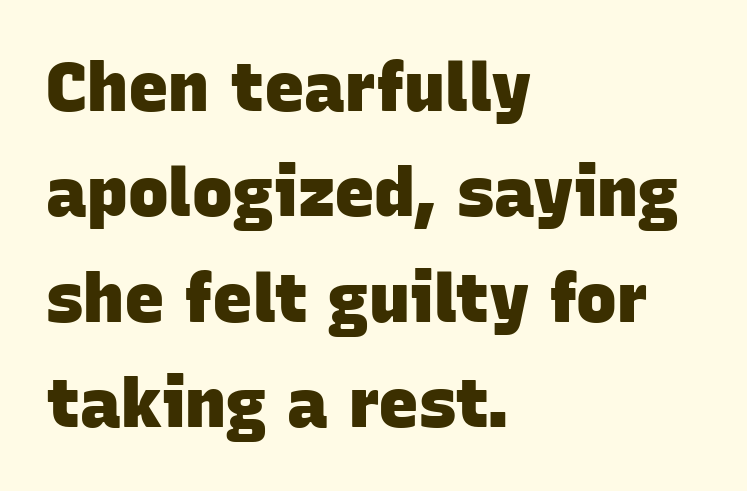
Q: Is the text bold? A: Yes.
Q: Is the typeface a serif or a sans-serif typeface? A: Sans-serif.
Q: Is the text underlined? A: No.
Q: How is the paragraph aligned? A: Left-aligned.
Q: Is the spacing between letters normal or unusually wide? A: Normal.
Q: Is the spacing between lines tight, normal or loose? A: Normal.
Q: Width (condensed, normal, or wide)? A: Normal.
Q: Stroke contrast? A: Low.
Q: x-height? A: Large.
Q: Monospaced? A: No.
